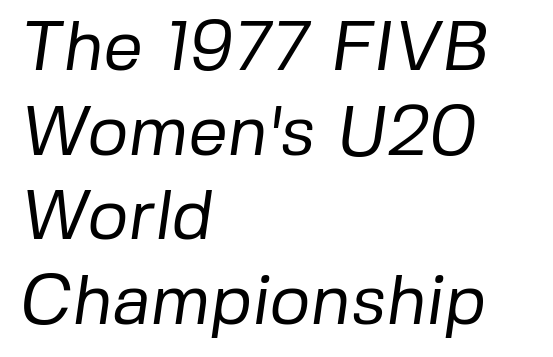
{"serif": "no", "bold": "no", "weight": "regular", "width": "normal", "stroke_contrast": "low", "x_height": "medium", "monospaced": "no", "underline": "no", "align": "left", "line_spacing_ratio": 1.21, "letter_spacing": "normal", "letter_spacing_em": 0.0, "glyph_px": 70}
